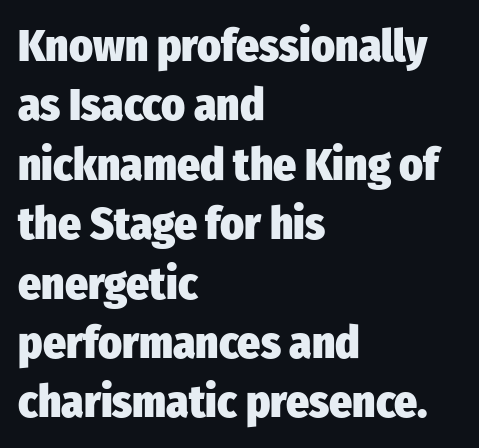
This sample uses a sans-serif face. In CSS terms this would be text-align: left. The type sits square on the baseline with zero lean. Note the varied advance widths — an 'i' is clearly narrower than an 'm'.
